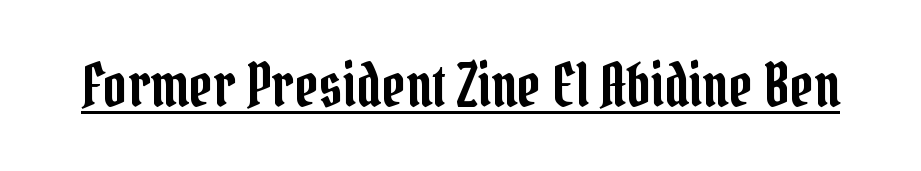
The image shows 59 px condensed serif type, upright; set normal letter spacing, underlined; low stroke contrast and a medium x-height.
